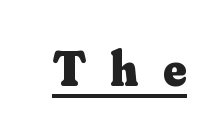
Q: Is the text bold? A: Yes.
Q: Is the text italic (slanted)? A: No, it is upright.
Q: Is the typeface a serif or a sans-serif typeface? A: Serif.
Q: Is the text underlined? A: Yes.
Q: Is the spacing between letters normal or unusually wide? A: Unusually wide.
Q: Width (condensed, normal, or wide)? A: Normal.
Q: Stroke contrast? A: Medium.
Q: x-height? A: Small.
Q: Monospaced? A: No.
